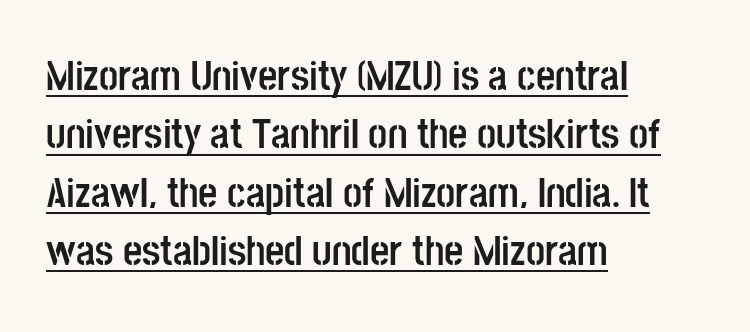
Q: Is the text bold? A: Yes.
Q: Is the text italic (slanted)? A: No, it is upright.
Q: Is the typeface a serif or a sans-serif typeface? A: Sans-serif.
Q: Is the text underlined? A: Yes.
Q: How is the paragraph aligned? A: Left-aligned.
Q: Is the spacing between letters normal or unusually wide? A: Normal.
Q: Is the spacing between lines tight, normal or loose? A: Normal.
Q: Width (condensed, normal, or wide)? A: Condensed.
Q: Stroke contrast? A: Low.
Q: x-height? A: Large.
Q: Monospaced? A: No.
